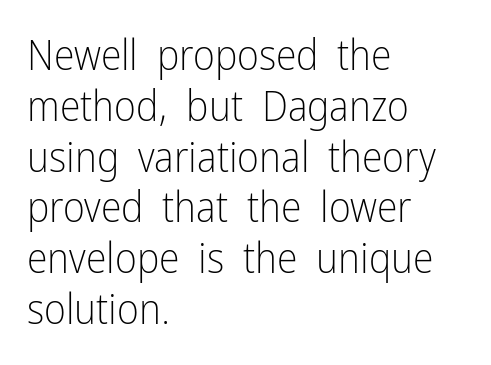
Q: Is the text bold? A: No.
Q: Is the text italic (slanted)? A: No, it is upright.
Q: Is the typeface a serif or a sans-serif typeface? A: Sans-serif.
Q: Is the text underlined? A: No.
Q: How is the paragraph aligned? A: Left-aligned.
Q: Is the spacing between letters normal or unusually wide? A: Normal.
Q: Width (condensed, normal, or wide)? A: Condensed.
Q: Stroke contrast? A: Low.
Q: x-height? A: Medium.
Q: Monospaced? A: No.
